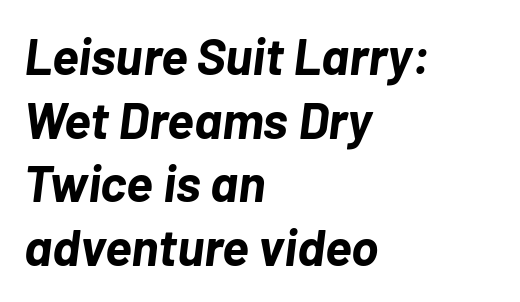
{"italic": "yes", "lean": "right", "slant_degrees": 7, "bold": "yes", "weight": "bold", "width": "normal", "stroke_contrast": "low", "x_height": "medium", "monospaced": "no", "underline": "no", "align": "left", "line_spacing": "normal", "line_spacing_ratio": 1.25, "letter_spacing": "normal", "letter_spacing_em": 0.0, "glyph_px": 51}
